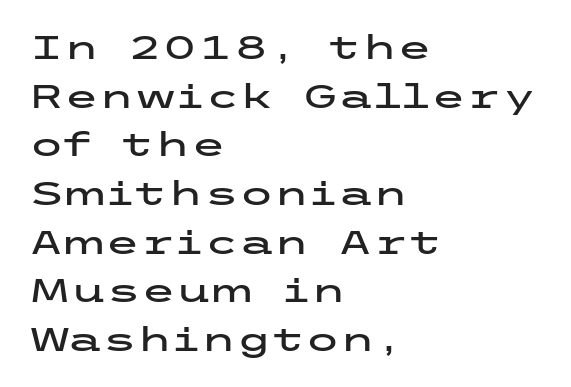
Every character sits straight up, as roman type does. Nothing unusual about the tracking: characters are spaced as the font intends. Leading matches the norm, producing a regular column. Nobody drew a line under any word here. Nope, no serifs anywhere on these letters.
